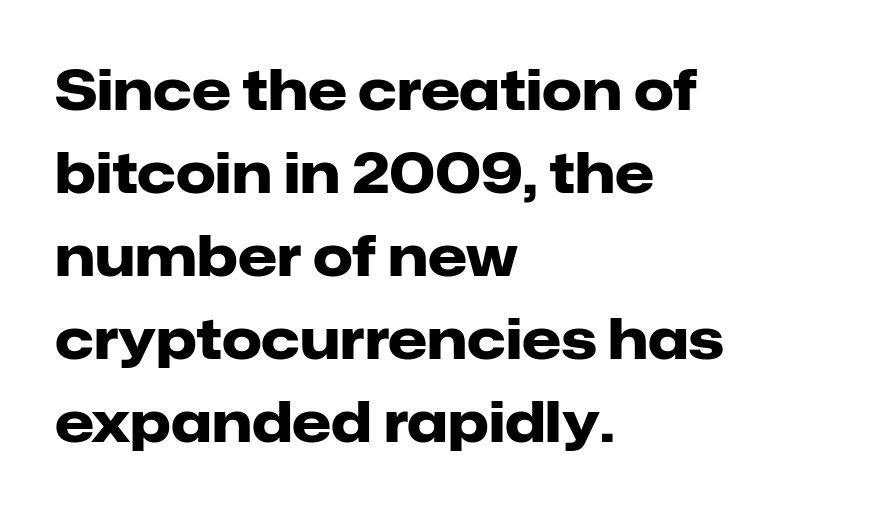
The characters display no serif detailing; their extremities are plain. Leading matches the norm, producing a regular column. The foot of each line stays bare and open. The letters advance in unequal steps, a hallmark of proportional type.
